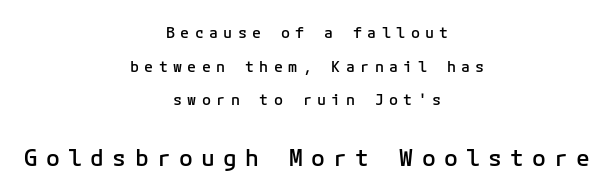
{"italic": "no", "bold": "semi", "underline": "no", "align": "center", "line_spacing": "loose", "line_spacing_ratio": 2.25, "letter_spacing": "wide", "letter_spacing_em": 0.36, "larger_block": "second", "size_ratio": 1.53, "glyph_px": 23}
